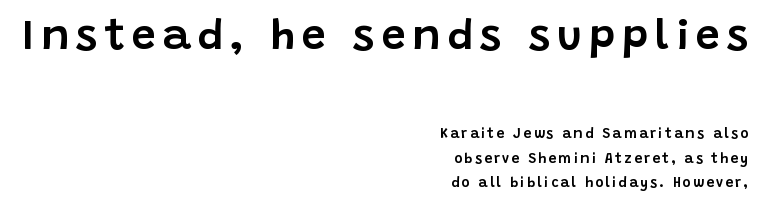
The image shows 43 px sans-serif type, upright; set right-aligned, line spacing 1.76x, not underlined; the first (top) block is 3.07x larger; low stroke contrast and a large x-height.
